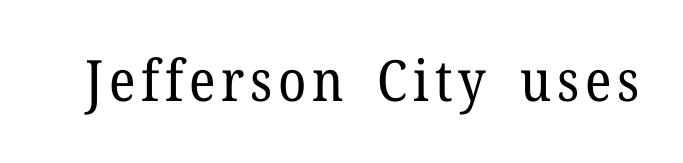
Q: Is the text bold? A: No.
Q: Is the text italic (slanted)? A: No, it is upright.
Q: Is the typeface a serif or a sans-serif typeface? A: Serif.
Q: Is the text underlined? A: No.
Q: Width (condensed, normal, or wide)? A: Normal.
Q: Stroke contrast? A: Low.
Q: x-height? A: Medium.
Q: Monospaced? A: No.
